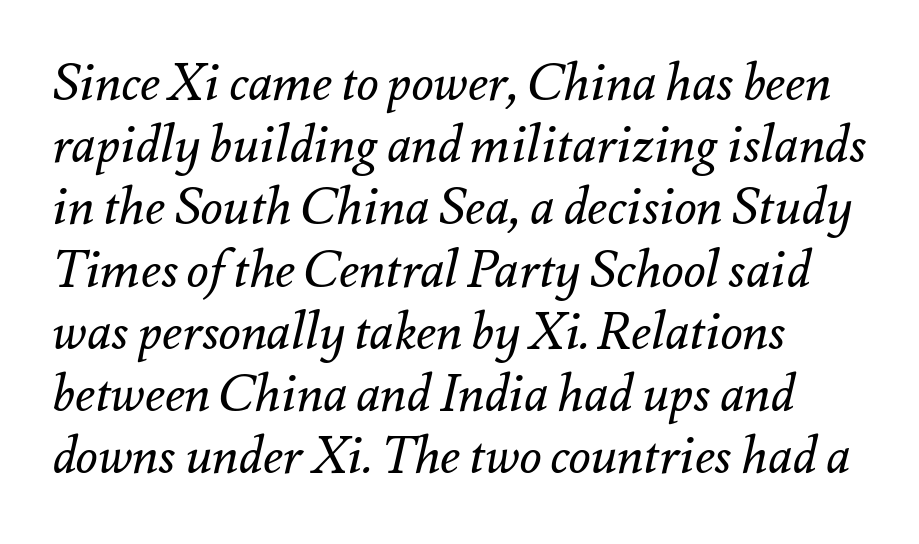
{"italic": "yes", "lean": "right", "slant_degrees": 12, "bold": "no", "weight": "regular", "width": "normal", "stroke_contrast": "medium", "x_height": "small", "monospaced": "no", "underline": "no", "align": "left", "line_spacing_ratio": 1.22, "letter_spacing": "normal", "letter_spacing_em": 0.0, "glyph_px": 51}
